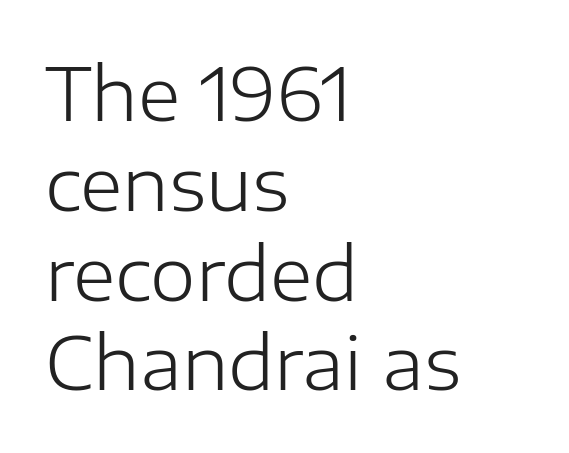
Summary of weight: not heavy and not bold. Check where the strokes stop: nothing finishes them off — pure sans. Layout note: lines flush left. Posture: vertical. Looks like regular typesetting: each glyph gets only the width it needs. The space beneath each line is pristine and unruled.
